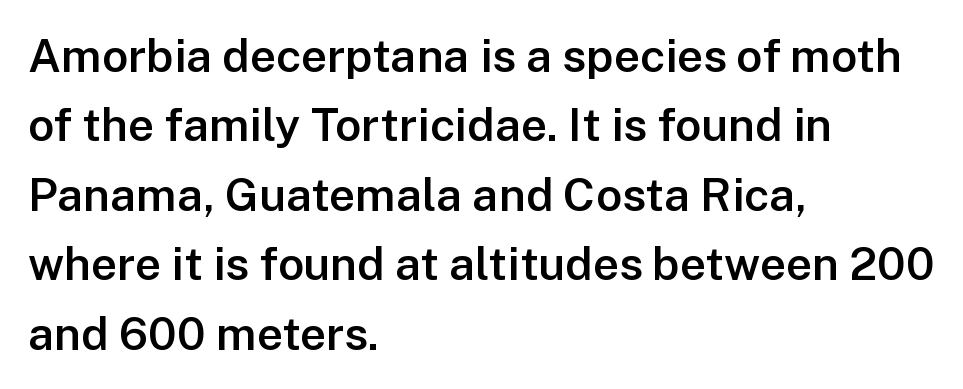
Q: Is the text bold? A: Semi-bold.
Q: Is the text italic (slanted)? A: No, it is upright.
Q: Is the typeface a serif or a sans-serif typeface? A: Sans-serif.
Q: Is the text underlined? A: No.
Q: How is the paragraph aligned? A: Left-aligned.
Q: Is the spacing between letters normal or unusually wide? A: Normal.
Q: Is the spacing between lines tight, normal or loose? A: Normal.
Q: Width (condensed, normal, or wide)? A: Normal.
Q: Stroke contrast? A: Low.
Q: x-height? A: Medium.
Q: Monospaced? A: No.
